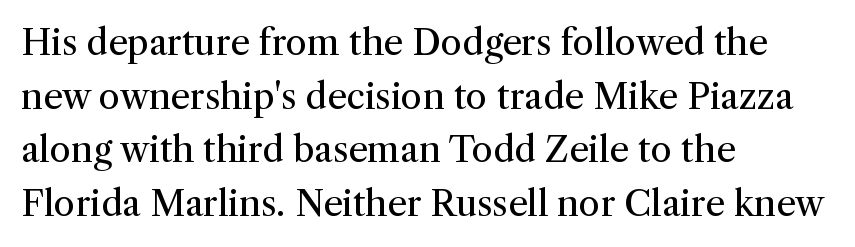
{"serif": "yes", "italic": "no", "bold": "no", "weight": "regular", "width": "normal", "stroke_contrast": "medium", "x_height": "medium", "monospaced": "no", "underline": "no", "align": "left", "line_spacing": "normal", "line_spacing_ratio": 1.53, "letter_spacing": "normal", "letter_spacing_em": 0.0, "glyph_px": 35}
